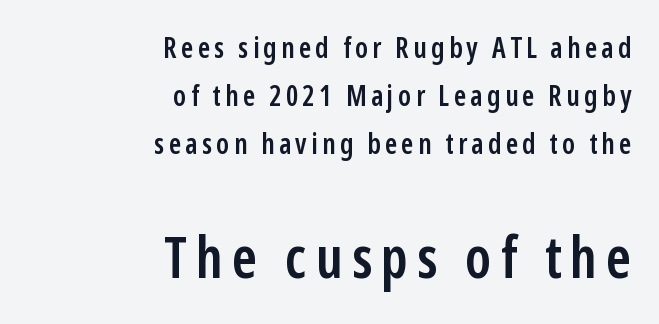
The foot of each line stays bare and open. This sample is right-justified, so line beginnings fall wherever the words allow. When letters stand straight like this, we call the style roman or upright. A somewhat darkened texture: the type is semibold rather than bold.
